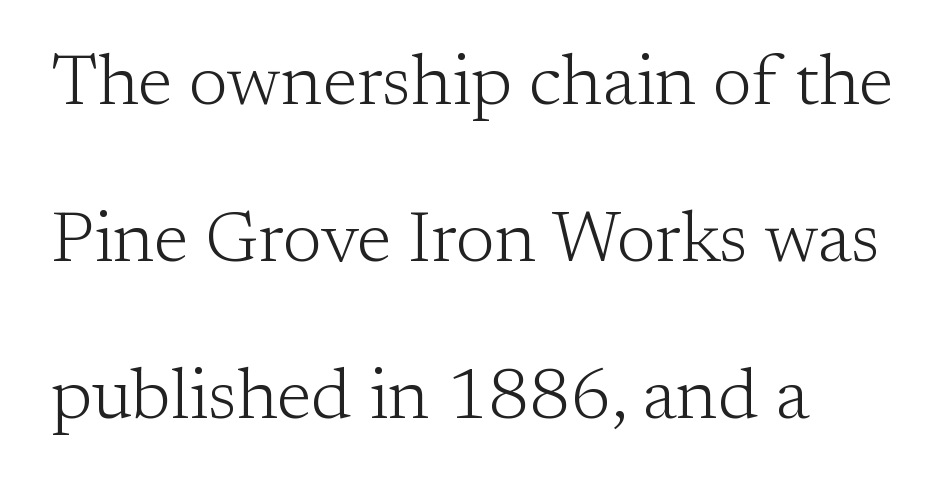
The image shows 71 px light serif type, upright; set left-aligned, loose line spacing (2.21x), normal letter spacing, not underlined; low stroke contrast and a medium x-height.
